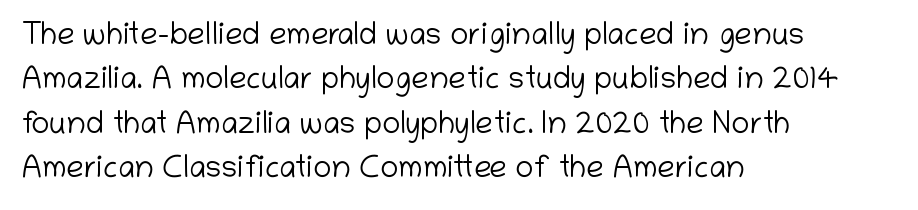
Q: Is the text bold? A: No.
Q: Is the text italic (slanted)? A: No, it is upright.
Q: Is the typeface a serif or a sans-serif typeface? A: Sans-serif.
Q: Is the text underlined? A: No.
Q: How is the paragraph aligned? A: Left-aligned.
Q: Is the spacing between letters normal or unusually wide? A: Normal.
Q: Is the spacing between lines tight, normal or loose? A: Normal.
Q: Width (condensed, normal, or wide)? A: Normal.
Q: Stroke contrast? A: Low.
Q: x-height? A: Medium.
Q: Monospaced? A: No.
